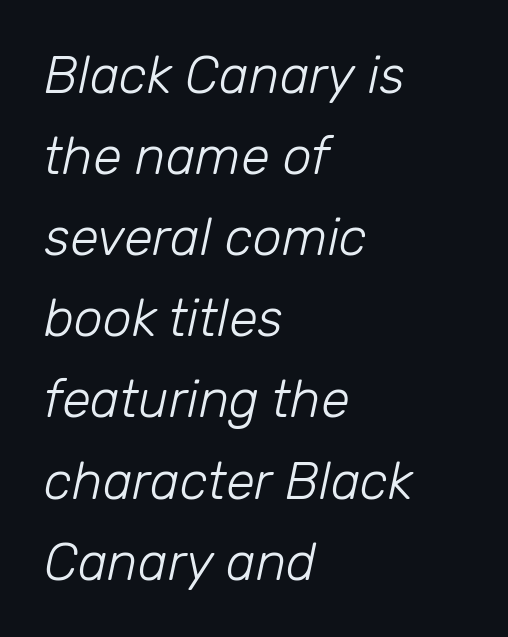
The space directly below the letters is spotless. Interline gaps are of average width in this sample. Horizontally, the lines are justified to the leading edge only. There's an unmistakable incline to the writing here. The weight tops out at a normal text grade. How are the letters spaced? Ordinarily, with no added tracking.
